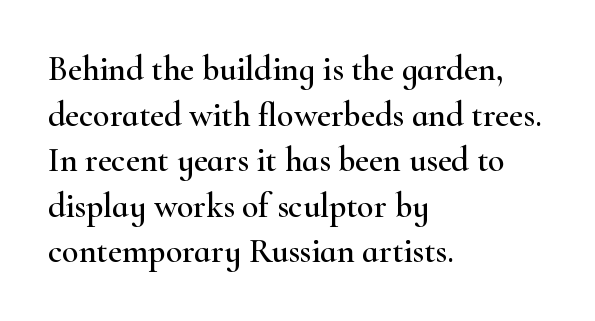
{"serif": "yes", "italic": "no", "width": "wide", "stroke_contrast": "high", "x_height": "small", "monospaced": "no", "underline": "no", "align": "left", "line_spacing": "normal", "line_spacing_ratio": 1.34, "letter_spacing": "normal", "letter_spacing_em": 0.0, "glyph_px": 34}
